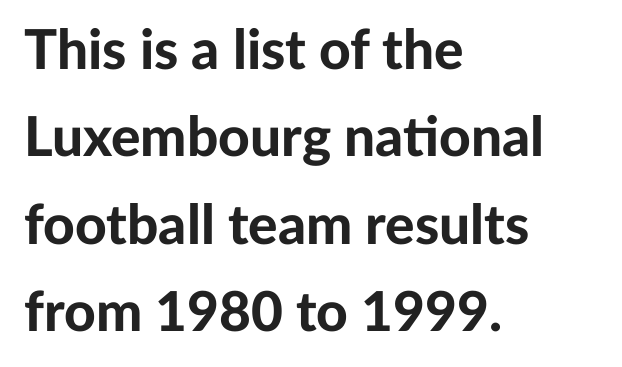
Quick note: not italic, upright. Classification — sans serif. Notice how thick the strokes are: this is what a full bold looks like. The paragraph shown leans on its left margin.
